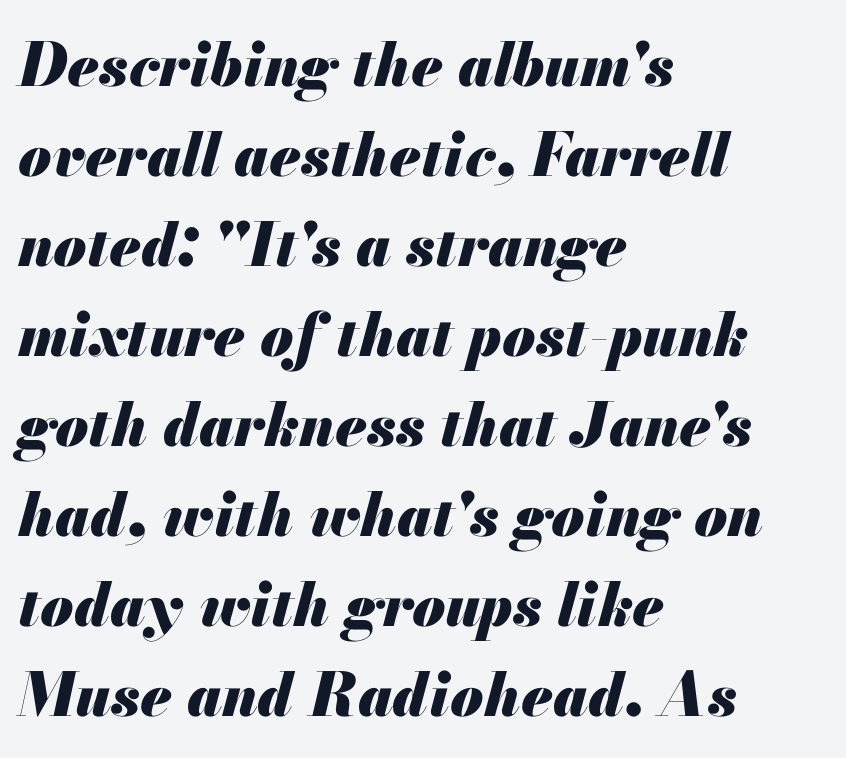
The image shows 60 px heavy type, italic (leaning right); set left-aligned, normal line spacing (1.5x), normal letter spacing, not underlined; medium stroke contrast and a small x-height.
